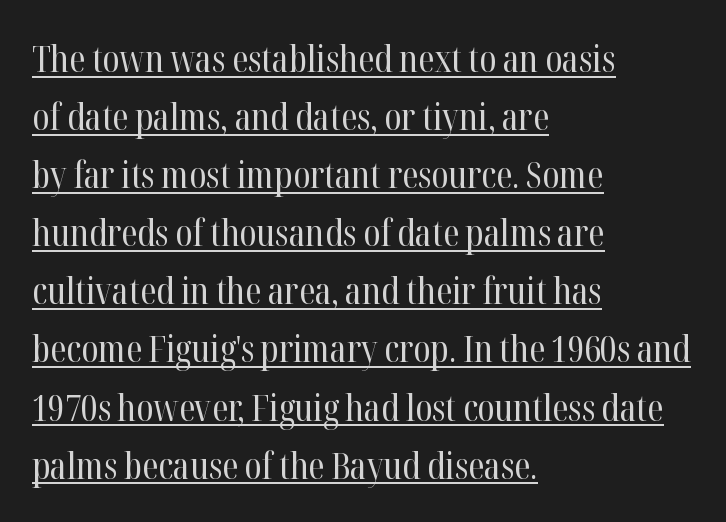
The letters stand straight up with perfectly vertical stems. Compared with a typical body face, this is equally light or lighter still. The lines sit at an ordinary, default distance from one another. The rendering uses the underline text-decoration. The passage is arranged the way most books set body copy — flush left.
